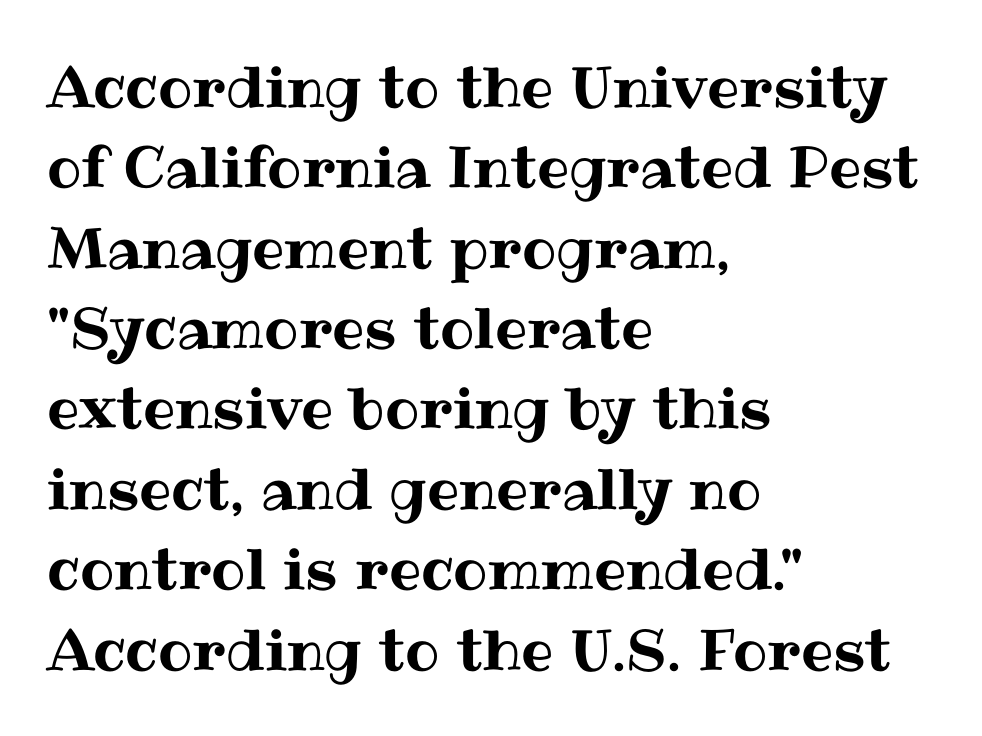
The image shows 57 px text type, upright; set left-aligned, normal line spacing (1.41x), normal letter spacing, not underlined; medium stroke contrast and a medium x-height.
